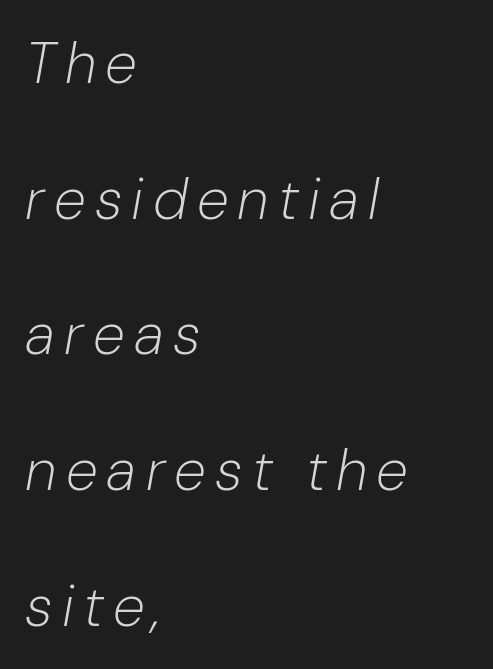
The image shows 58 px light type, italic (leaning right); set left-aligned, loose line spacing (2.34x), not underlined; low stroke contrast and a medium x-height.
